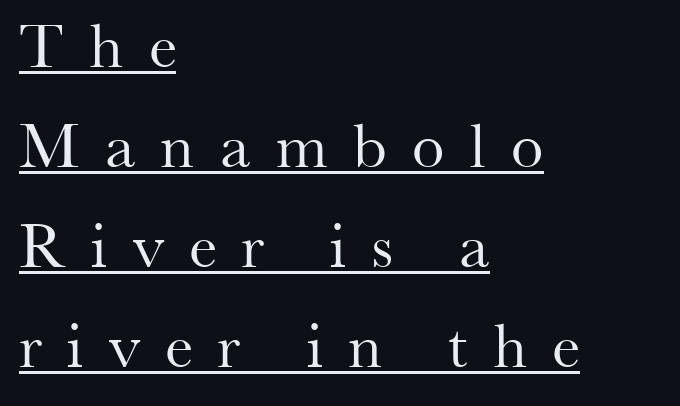
{"serif": "yes", "italic": "no", "bold": "no", "weight": "regular", "width": "normal", "stroke_contrast": "medium", "x_height": "small", "monospaced": "no", "underline": "yes", "align": "left", "line_spacing": "normal", "line_spacing_ratio": 1.54, "letter_spacing": "wide", "letter_spacing_em": 0.39, "glyph_px": 65}
